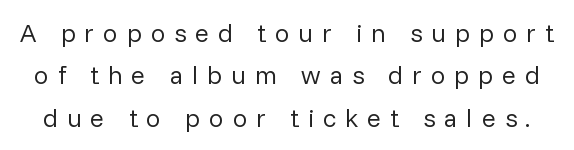
The image shows 26 px text type, upright; set normal line spacing (1.63x), unusually wide letter spacing (+0.34 em), not underlined.
